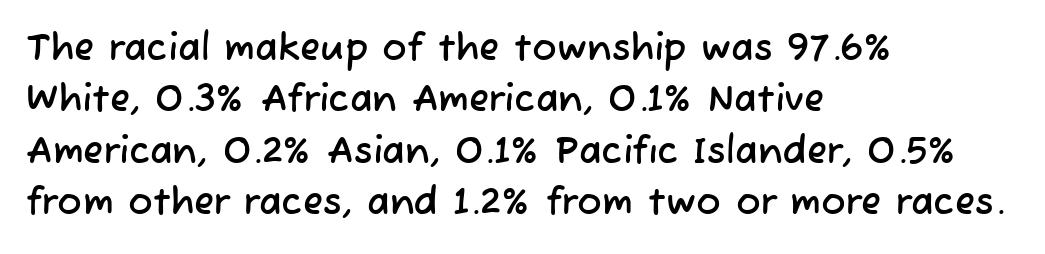
{"serif": "no", "width": "normal", "stroke_contrast": "low", "x_height": "medium", "monospaced": "no", "underline": "no", "align": "left", "line_spacing": "normal", "line_spacing_ratio": 1.39, "letter_spacing": "normal", "letter_spacing_em": 0.0, "glyph_px": 37}
